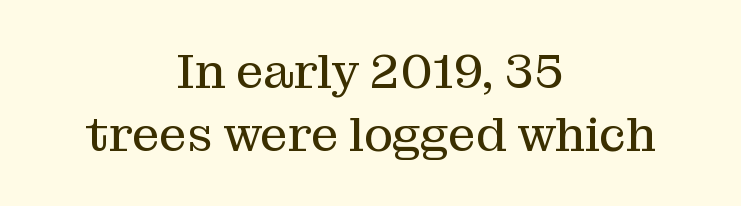
The image shows 49 px regular-weight serif type, upright; set centered, normal line spacing (1.29x), normal letter spacing, not underlined; medium stroke contrast and a medium x-height.
